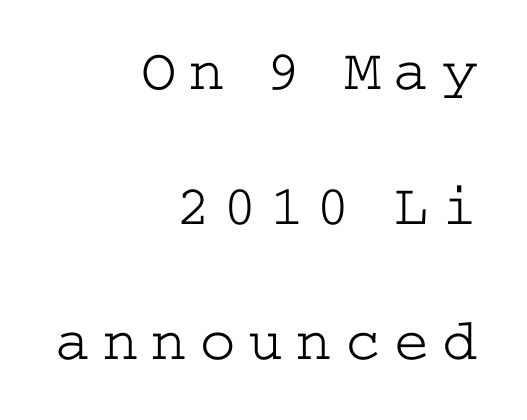
{"serif": "yes", "italic": "no", "bold": "no", "weight": "light", "width": "wide", "stroke_contrast": "low", "x_height": "medium", "underline": "no", "align": "right", "line_spacing": "loose", "line_spacing_ratio": 2.29, "letter_spacing": "wide", "letter_spacing_em": 0.22, "glyph_px": 59}
